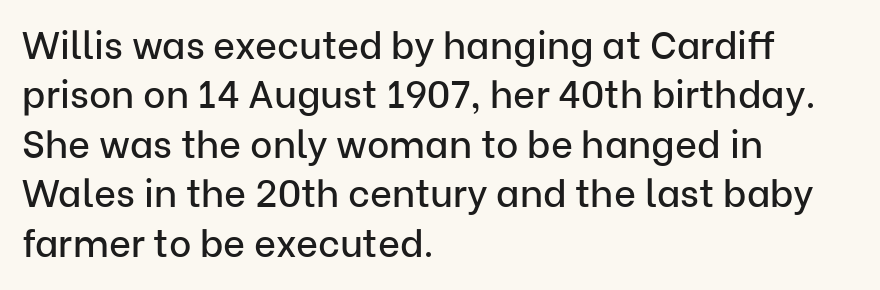
Lines of text with bare space underneath. Ordinary non-slanted type is in use. Is this a sans? Yes — the strokes have no serifs. Is this a fixed-width face? No — the glyphs have proportional, varying widths. The passage shown stacks its lines at a standard gap. Each word holds together tightly as a unit, with standard inter-letter gaps.
